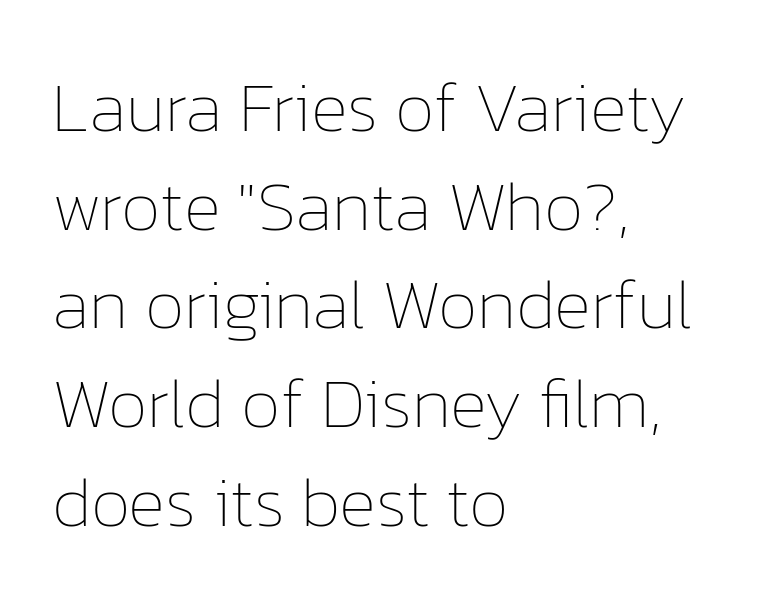
The image shows 71 px thin type, upright; set left-aligned, normal line spacing (1.39x), normal letter spacing, not underlined; low stroke contrast and a medium x-height.
